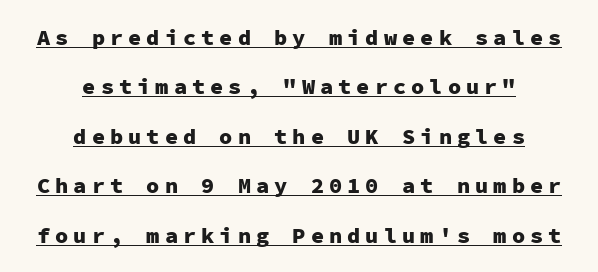
{"italic": "no", "bold": "yes", "underline": "yes", "align": "center", "line_spacing": "loose", "line_spacing_ratio": 2.25, "letter_spacing": "wide", "letter_spacing_em": 0.23, "glyph_px": 22}
